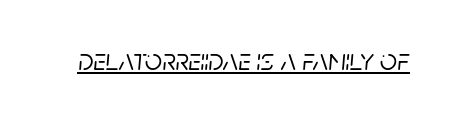
The image shows 30 px text type, italic (leaning right); set normal letter spacing, underlined; low stroke contrast and a large x-height.
